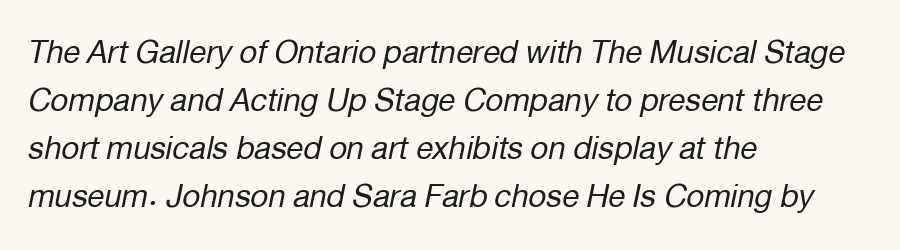
{"italic": "yes", "lean": "right", "slant_degrees": 12, "bold": "no", "weight": "regular", "width": "normal", "stroke_contrast": "low", "x_height": "medium", "monospaced": "no", "underline": "no", "align": "left", "line_spacing": "normal", "line_spacing_ratio": 1.55, "letter_spacing": "normal", "letter_spacing_em": 0.0, "glyph_px": 31}
